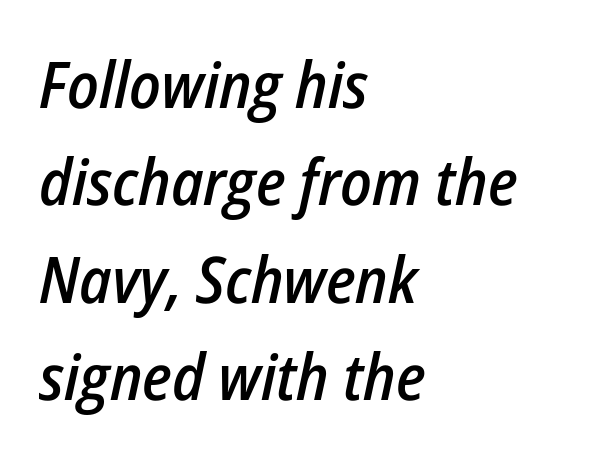
Q: Is the text bold? A: Semi-bold.
Q: Is the text italic (slanted)? A: Yes, it leans right by about 12 degrees.
Q: Is the text underlined? A: No.
Q: How is the paragraph aligned? A: Left-aligned.
Q: Is the spacing between letters normal or unusually wide? A: Normal.
Q: Is the spacing between lines tight, normal or loose? A: Normal.
Q: Width (condensed, normal, or wide)? A: Condensed.
Q: Stroke contrast? A: Low.
Q: x-height? A: Medium.
Q: Monospaced? A: No.
